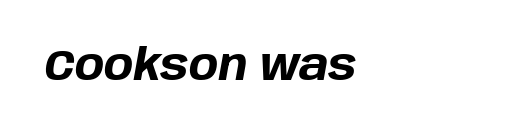
Think of a printed novel: that variable character pitch is what you see here. What weight is shown? A full bold with thick strokes. No extra tracking has been applied to these lines. No word sits above an underline.
